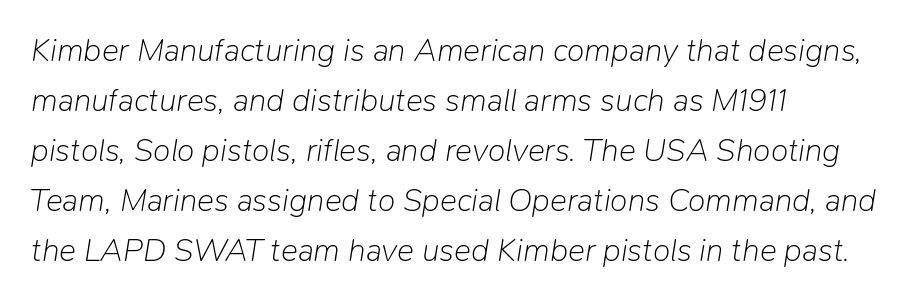
Rule under the text: the space is simply empty. If you drew a line through each stem, it would be angled. Summary of vertical rhythm: regular, with standard interline spacing. Note the varied advance widths — an 'i' is clearly narrower than an 'm'.
